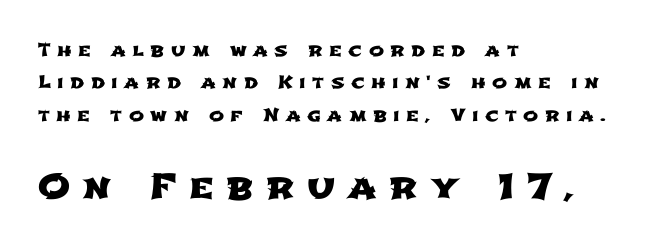
{"serif": "no", "width": "wide", "stroke_contrast": "low", "x_height": "medium", "monospaced": "no", "underline": "no", "align": "left", "line_spacing_ratio": 1.8, "letter_spacing": "wide", "letter_spacing_em": 0.36, "larger_block": "second", "size_ratio": 1.94, "glyph_px": 35}
